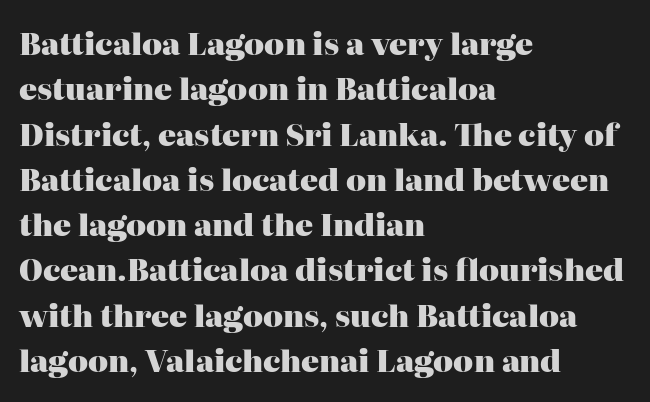
{"serif": "yes", "italic": "no", "bold": "yes", "weight": "heavy", "width": "normal", "stroke_contrast": "high", "x_height": "medium", "monospaced": "no", "underline": "no", "align": "left", "line_spacing": "normal", "line_spacing_ratio": 1.51, "letter_spacing": "normal", "letter_spacing_em": 0.0, "glyph_px": 30}
